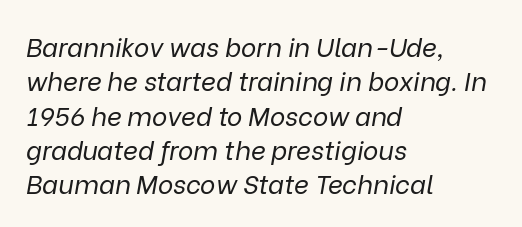
{"italic": "yes", "lean": "right", "slant_degrees": 9, "bold": "no", "underline": "no", "align": "left", "line_spacing": "normal", "line_spacing_ratio": 1.32, "letter_spacing": "normal", "letter_spacing_em": 0.0, "glyph_px": 26}
